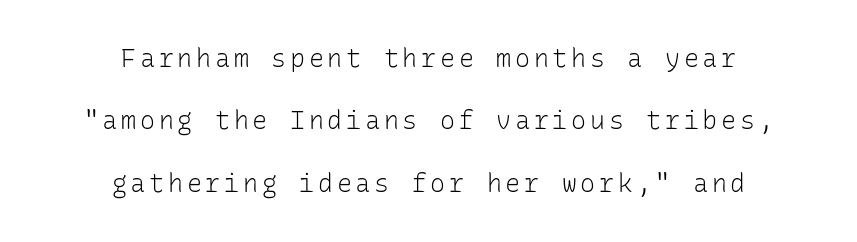
{"italic": "no", "bold": "no", "underline": "no", "align": "center", "line_spacing": "loose", "line_spacing_ratio": 2.5, "glyph_px": 25}
